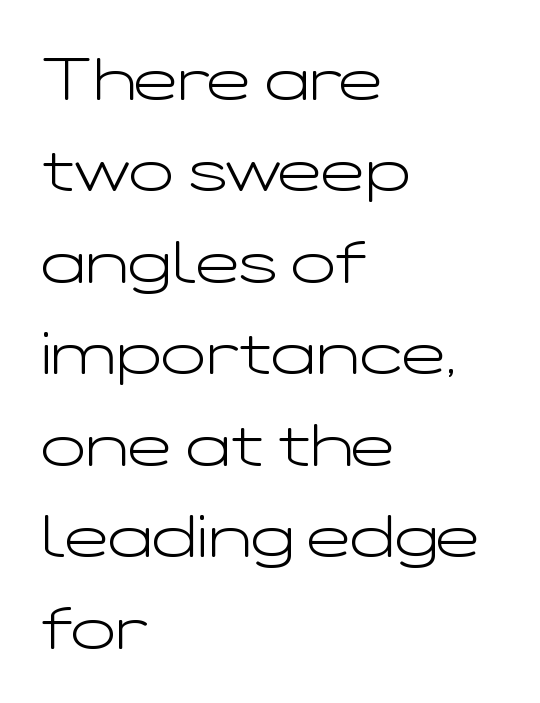
{"serif": "no", "italic": "no", "bold": "no", "weight": "light", "width": "wide", "stroke_contrast": "low", "x_height": "medium", "monospaced": "no", "underline": "no", "align": "left", "line_spacing": "normal", "line_spacing_ratio": 1.55, "letter_spacing": "normal", "letter_spacing_em": 0.0, "glyph_px": 59}
